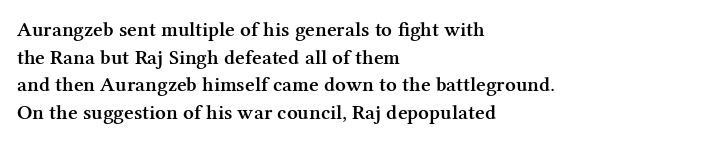
Q: Is the text bold? A: Semi-bold.
Q: Is the text italic (slanted)? A: No, it is upright.
Q: Is the text underlined? A: No.
Q: How is the paragraph aligned? A: Left-aligned.
Q: Is the spacing between letters normal or unusually wide? A: Normal.
Q: Is the spacing between lines tight, normal or loose? A: Normal.
